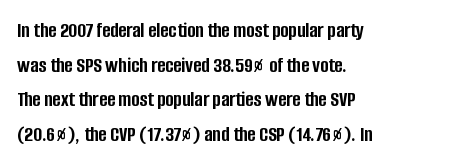
The image shows 22 px bold type, upright; set left-aligned, normal line spacing (1.57x), normal letter spacing, not underlined.
